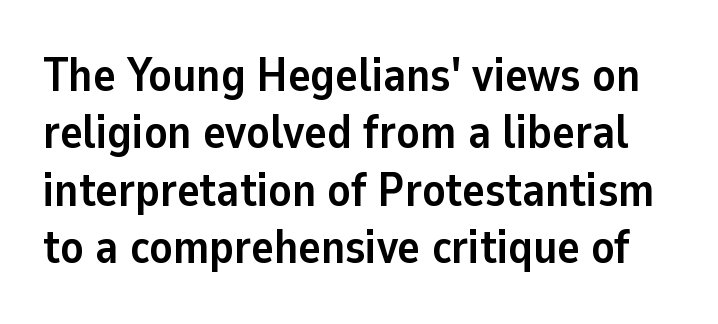
This sample has the flowing, uneven cadence of proportional lettering. A bare baseline throughout the passage. The face used here is rendered with its standard letterfit. Heft: maximum for text — a bold. It's the straight-up-and-down kind of type.
